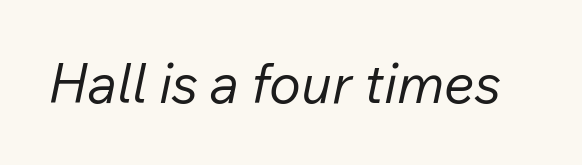
{"italic": "yes", "lean": "right", "slant_degrees": 12, "bold": "no", "weight": "regular", "width": "normal", "stroke_contrast": "low", "x_height": "medium", "monospaced": "no", "underline": "no", "letter_spacing": "normal", "letter_spacing_em": 0.0, "glyph_px": 54}
